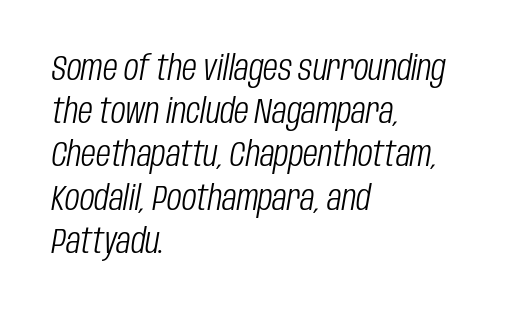
The image shows 34 px light, condensed type, italic (leaning right); set left-aligned, normal line spacing (1.27x), normal letter spacing, not underlined; low stroke contrast and a large x-height.
